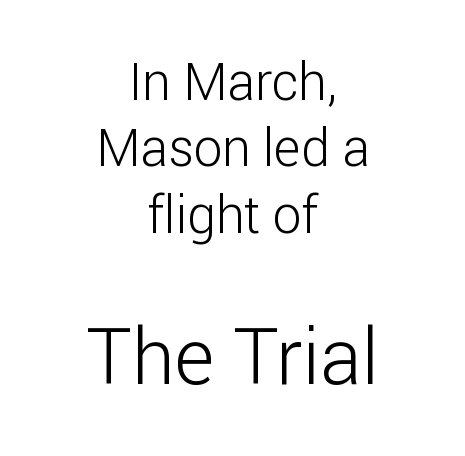
{"serif": "no", "italic": "no", "bold": "no", "weight": "light", "width": "normal", "stroke_contrast": "low", "x_height": "medium", "monospaced": "no", "underline": "no", "align": "center", "line_spacing": "normal", "line_spacing_ratio": 1.3, "letter_spacing": "normal", "letter_spacing_em": 0.0, "larger_block": "second", "size_ratio": 1.51, "glyph_px": 77}
